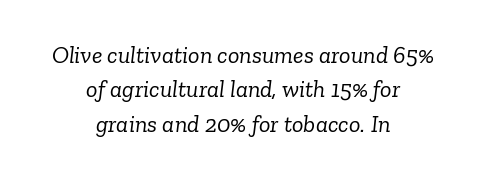
The image shows 24 px text type, italic (leaning right); set centered, normal line spacing (1.43x), normal letter spacing, not underlined.
